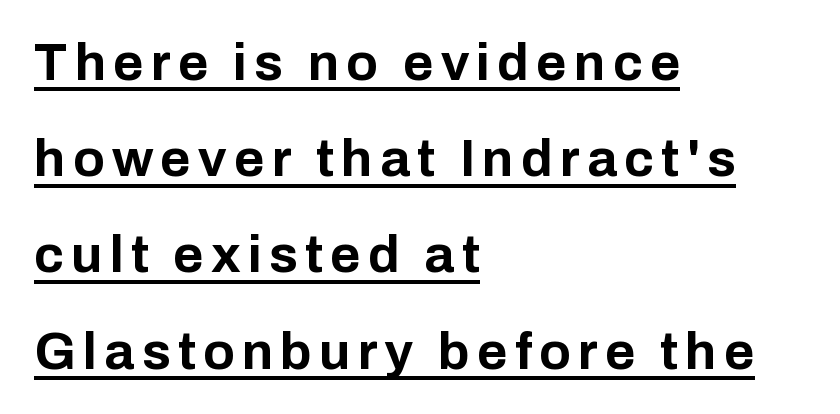
{"serif": "no", "italic": "no", "bold": "yes", "weight": "bold", "width": "normal", "stroke_contrast": "low", "x_height": "medium", "monospaced": "no", "underline": "yes", "align": "left", "line_spacing_ratio": 1.85, "glyph_px": 52}
